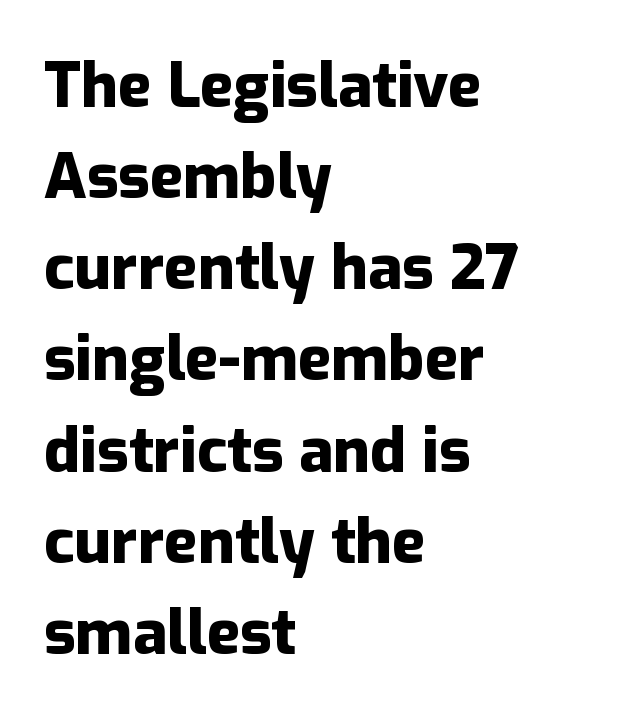
Q: Is the text bold? A: Yes.
Q: Is the text italic (slanted)? A: No, it is upright.
Q: Is the typeface a serif or a sans-serif typeface? A: Sans-serif.
Q: Is the text underlined? A: No.
Q: How is the paragraph aligned? A: Left-aligned.
Q: Is the spacing between letters normal or unusually wide? A: Normal.
Q: Is the spacing between lines tight, normal or loose? A: Normal.
Q: Width (condensed, normal, or wide)? A: Normal.
Q: Stroke contrast? A: Low.
Q: x-height? A: Medium.
Q: Monospaced? A: No.
